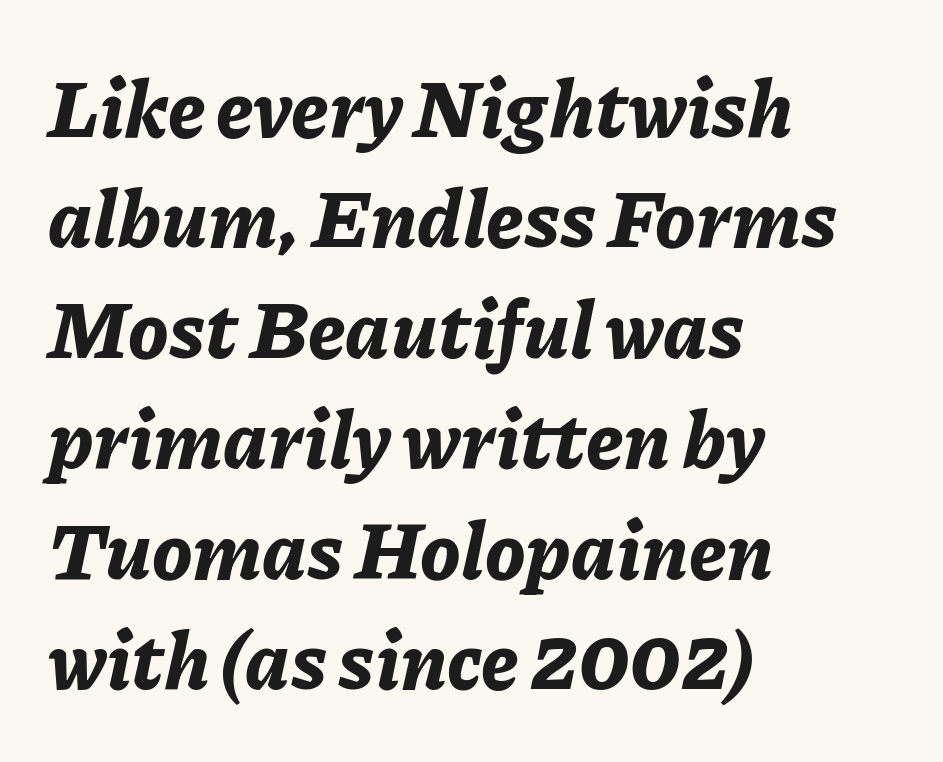
{"italic": "yes", "lean": "right", "slant_degrees": 11, "bold": "yes", "weight": "bold", "width": "normal", "stroke_contrast": "low", "x_height": "medium", "monospaced": "no", "underline": "no", "align": "left", "line_spacing": "normal", "line_spacing_ratio": 1.38, "letter_spacing": "normal", "letter_spacing_em": 0.0, "glyph_px": 80}
